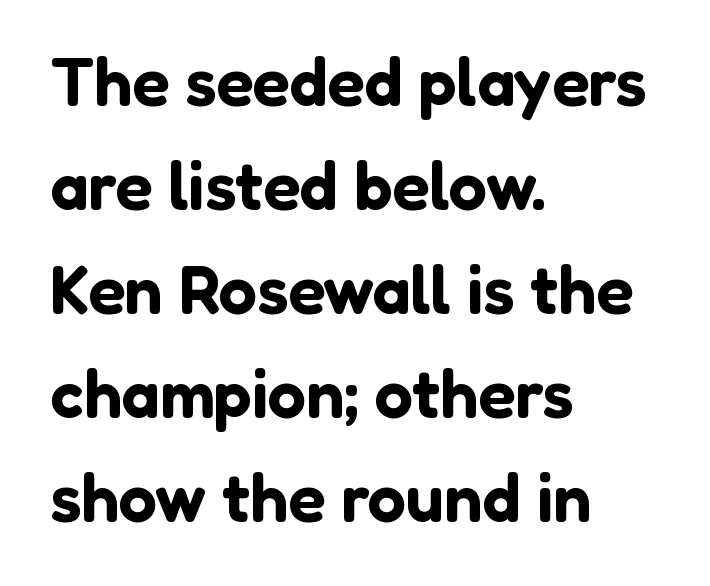
The image shows 68 px sans-serif type, upright; set left-aligned, normal line spacing (1.53x), normal letter spacing, not underlined; low stroke contrast and a medium x-height.
